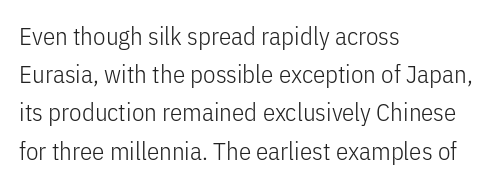
{"italic": "no", "bold": "no", "underline": "no", "align": "left", "line_spacing": "normal", "line_spacing_ratio": 1.53, "letter_spacing": "normal", "letter_spacing_em": 0.0, "glyph_px": 25}
